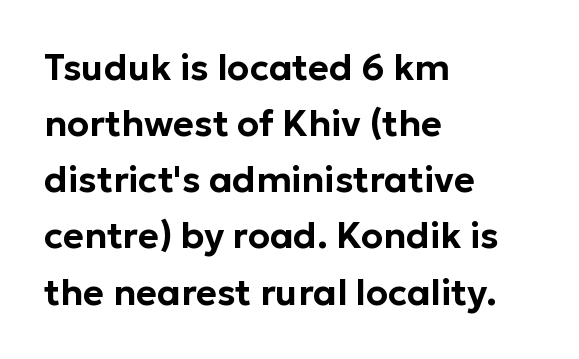
{"serif": "no", "italic": "no", "width": "normal", "stroke_contrast": "low", "x_height": "medium", "monospaced": "no", "underline": "no", "align": "left", "line_spacing": "normal", "line_spacing_ratio": 1.56, "letter_spacing": "normal", "letter_spacing_em": 0.0, "glyph_px": 36}
